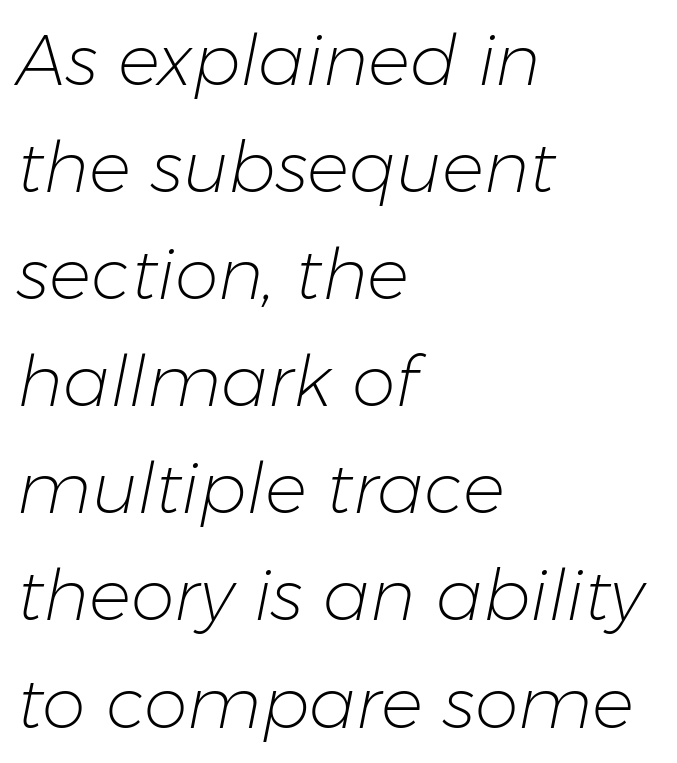
Q: Is the text bold? A: No.
Q: Is the text italic (slanted)? A: Yes, it leans right by about 11 degrees.
Q: Is the text underlined? A: No.
Q: How is the paragraph aligned? A: Left-aligned.
Q: Is the spacing between letters normal or unusually wide? A: Normal.
Q: Is the spacing between lines tight, normal or loose? A: Normal.
Q: Width (condensed, normal, or wide)? A: Normal.
Q: Stroke contrast? A: Low.
Q: x-height? A: Medium.
Q: Monospaced? A: No.
